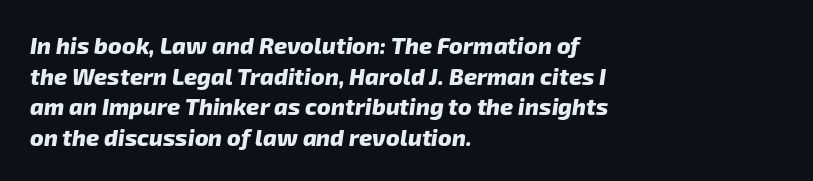
The designer left line spacing at the default. What stands out about the letter spacing? Nothing — it is the standard amount. The rendering uses a bold face; every stroke is thick and dark. Casual observation: everything's shoved over to the left. The foot of each line stays bare and open.
